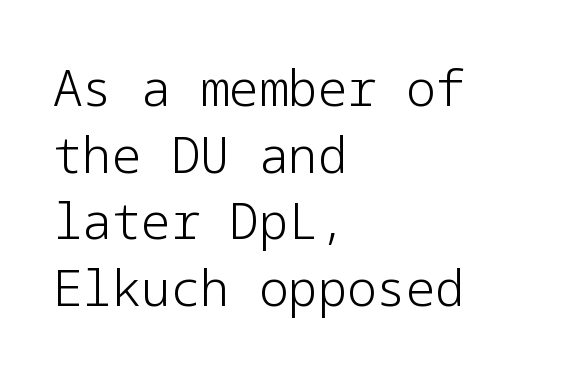
Q: Is the text bold? A: No.
Q: Is the text italic (slanted)? A: No, it is upright.
Q: Is the typeface a serif or a sans-serif typeface? A: Sans-serif.
Q: Is the text underlined? A: No.
Q: How is the paragraph aligned? A: Left-aligned.
Q: Is the spacing between letters normal or unusually wide? A: Normal.
Q: Is the spacing between lines tight, normal or loose? A: Normal.
Q: Width (condensed, normal, or wide)? A: Normal.
Q: Stroke contrast? A: Low.
Q: x-height? A: Medium.
